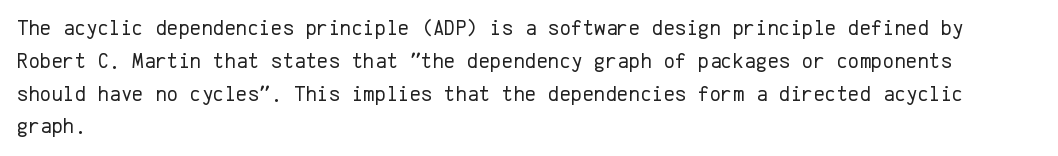
Q: Is the text bold? A: No.
Q: Is the text italic (slanted)? A: No, it is upright.
Q: Is the text underlined? A: No.
Q: How is the paragraph aligned? A: Left-aligned.
Q: Is the spacing between letters normal or unusually wide? A: Normal.
Q: Is the spacing between lines tight, normal or loose? A: Normal.
